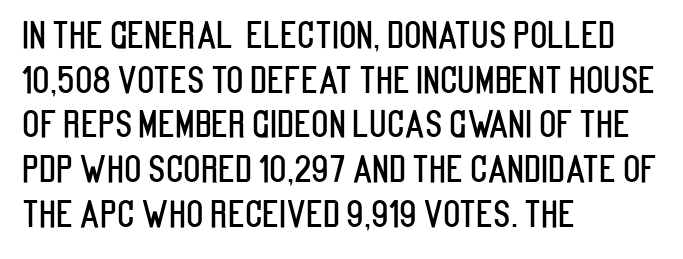
Q: Is the text italic (slanted)? A: No, it is upright.
Q: Is the typeface a serif or a sans-serif typeface? A: Sans-serif.
Q: Is the text underlined? A: No.
Q: How is the paragraph aligned? A: Left-aligned.
Q: Is the spacing between letters normal or unusually wide? A: Normal.
Q: Width (condensed, normal, or wide)? A: Condensed.
Q: Stroke contrast? A: Low.
Q: x-height? A: Large.
Q: Monospaced? A: No.
